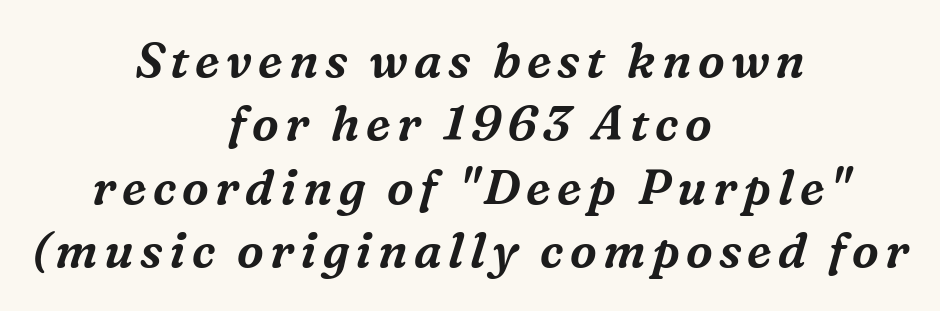
Each line is balanced around a shared central axis. Students, observe: this is what conventionally led text looks like. Honestly, there is no underline to notice here at all. Do the characters align in a grid? No, the font is proportional. This sample uses an oblique cut, with every glyph tilted off the vertical. Classification — serif.
